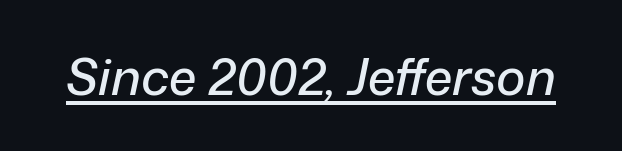
{"italic": "yes", "lean": "right", "slant_degrees": 12, "width": "normal", "stroke_contrast": "low", "x_height": "medium", "monospaced": "no", "underline": "yes", "letter_spacing": "normal", "letter_spacing_em": 0.0, "glyph_px": 50}
